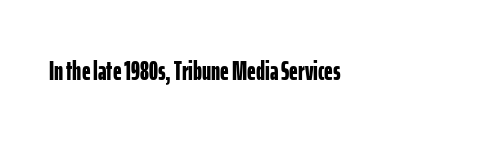
What stands out about the letter spacing? Nothing — it is the standard amount. No italicization has been applied; the sample stays upright. The gap between lines stays unmarked. Thick stems and heavy bowls — unmistakably bold.
